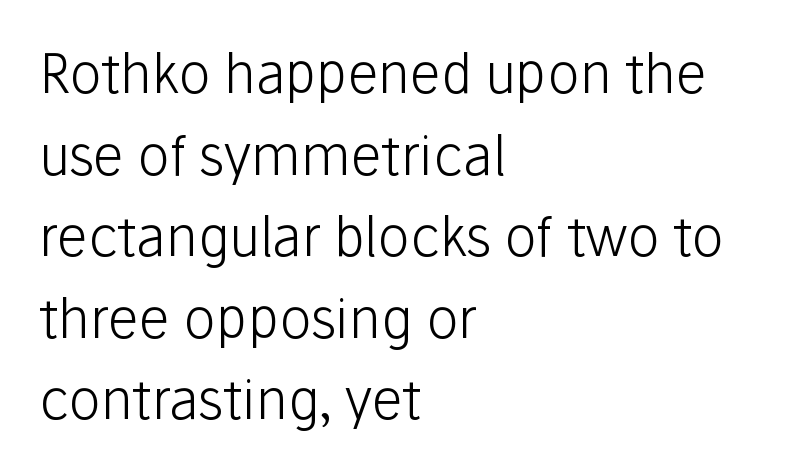
The image shows 54 px light sans-serif type, upright; set left-aligned, normal line spacing (1.51x), normal letter spacing, not underlined; low stroke contrast and a medium x-height.
